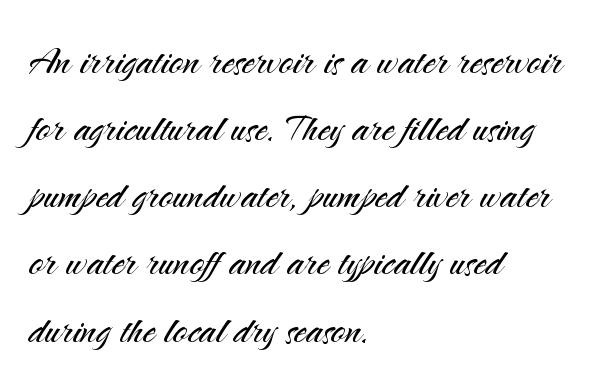
A clean baseline with only descenders dipping below it. Horizontally, the lines are justified to the leading edge only. The letters carry no serifs — their stems end cleanly without finishing strokes.
